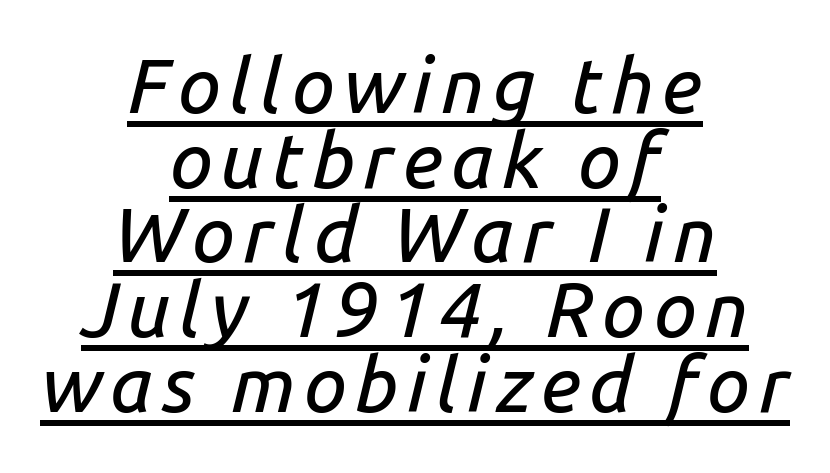
The image shows 77 px text type, italic (leaning right); set centered, tight line spacing (0.97x), underlined; low stroke contrast and a medium x-height.
